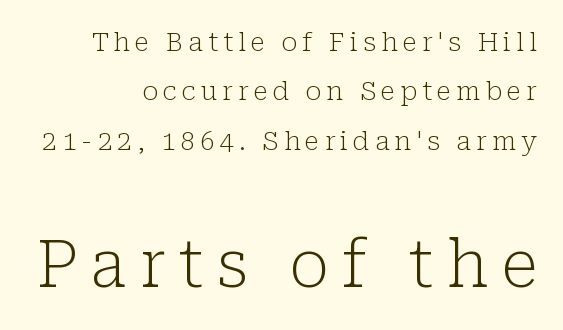
Q: Is the text bold? A: No.
Q: Is the text italic (slanted)? A: No, it is upright.
Q: Is the typeface a serif or a sans-serif typeface? A: Serif.
Q: Is the text underlined? A: No.
Q: How is the paragraph aligned? A: Right-aligned.
Q: Is the spacing between lines tight, normal or loose? A: Loose.
Q: Which block of text is set in a larger size, the first (top) or the second (bottom)? A: The second (bottom) one.
Q: Width (condensed, normal, or wide)? A: Normal.
Q: Stroke contrast? A: Low.
Q: x-height? A: Medium.
Q: Monospaced? A: No.
